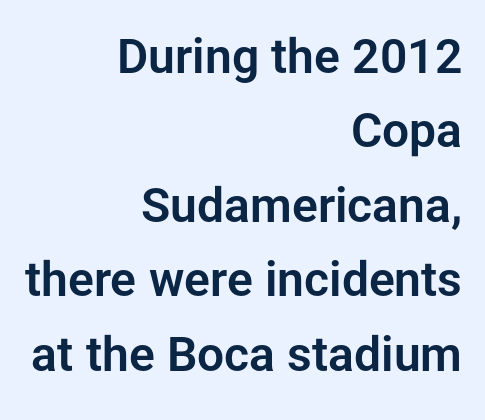
{"serif": "no", "italic": "no", "width": "normal", "stroke_contrast": "low", "x_height": "medium", "monospaced": "no", "underline": "no", "align": "right", "line_spacing": "normal", "line_spacing_ratio": 1.55, "letter_spacing": "normal", "letter_spacing_em": 0.0, "glyph_px": 48}
